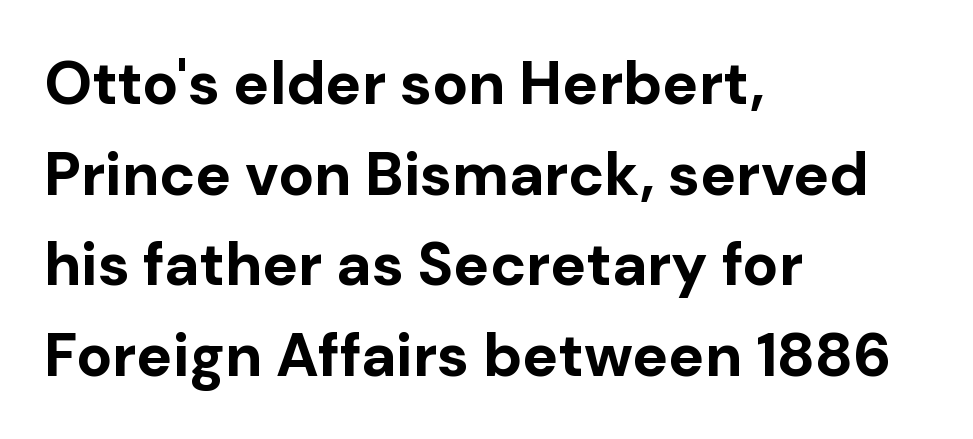
{"serif": "no", "italic": "no", "bold": "yes", "weight": "bold", "width": "normal", "stroke_contrast": "low", "x_height": "medium", "monospaced": "no", "underline": "no", "align": "left", "line_spacing": "normal", "line_spacing_ratio": 1.51, "letter_spacing": "normal", "letter_spacing_em": 0.0, "glyph_px": 60}
